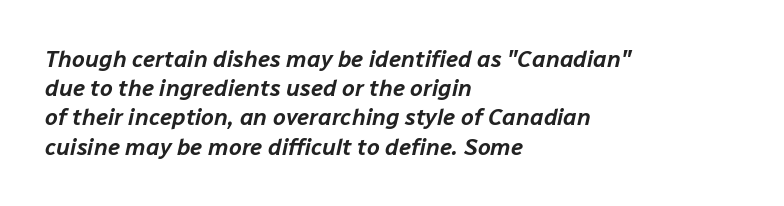
{"italic": "yes", "lean": "right", "slant_degrees": 12, "underline": "no", "align": "left", "line_spacing": "normal", "line_spacing_ratio": 1.27, "letter_spacing": "normal", "letter_spacing_em": 0.0, "glyph_px": 23}
